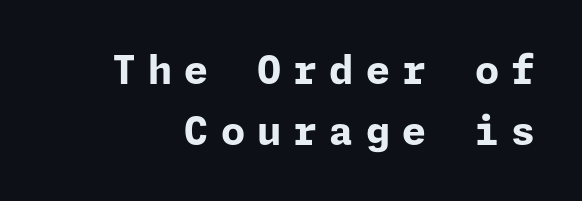
Strong, thick strokes mark this as bold type. Tracking value appears strongly positive — letters spread wide. The specimen reads as upright at a glance. The designer left line spacing at the default.
